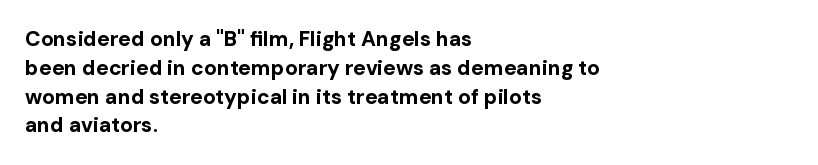
{"italic": "no", "bold": "yes", "underline": "no", "align": "left", "line_spacing": "normal", "line_spacing_ratio": 1.37, "letter_spacing": "normal", "letter_spacing_em": 0.0, "glyph_px": 21}
